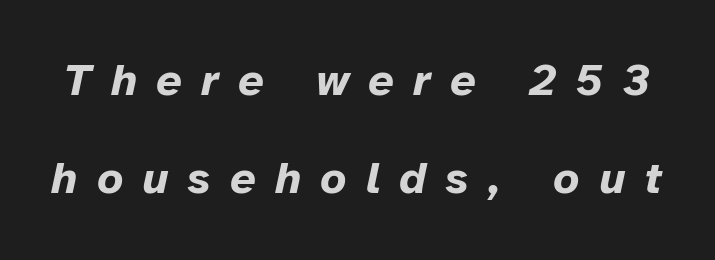
The image shows 45 px bold type, italic (leaning right); set loose line spacing (2.18x), unusually wide letter spacing (+0.43 em), not underlined; low stroke contrast and a medium x-height.
